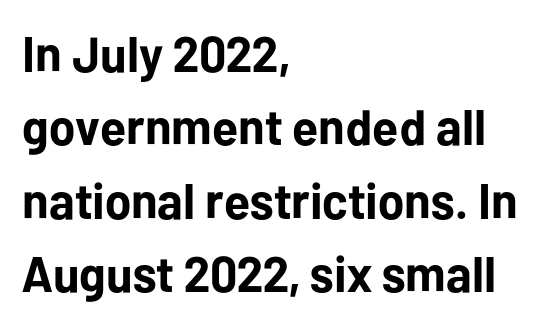
The image shows 50 px bold sans-serif type, upright; set left-aligned, normal line spacing (1.47x), normal letter spacing, not underlined; low stroke contrast and a medium x-height.
